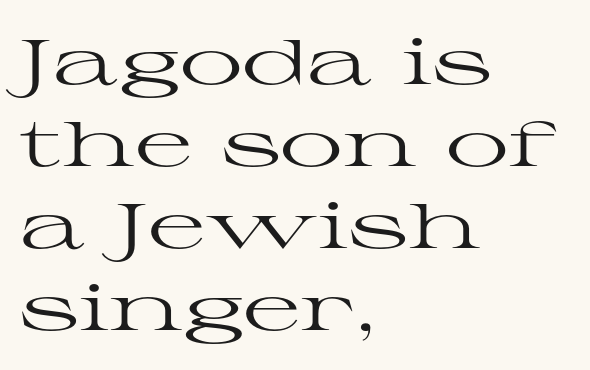
The image shows 63 px regular-weight, wide serif type, upright; set left-aligned, normal line spacing (1.3x), normal letter spacing, not underlined; high stroke contrast and a medium x-height.
